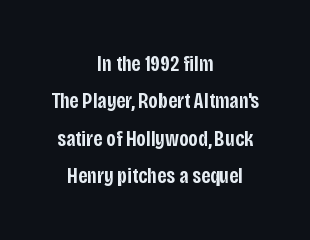
{"italic": "no", "bold": "semi", "underline": "no", "align": "center", "line_spacing": "normal", "line_spacing_ratio": 1.7, "letter_spacing": "normal", "letter_spacing_em": 0.0, "glyph_px": 22}
